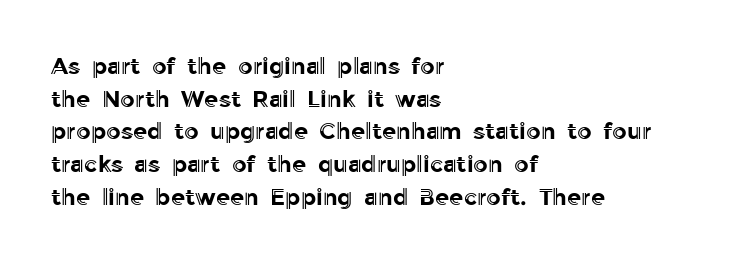
{"italic": "no", "underline": "no", "align": "left", "line_spacing": "normal", "line_spacing_ratio": 1.42, "letter_spacing": "normal", "letter_spacing_em": 0.0, "glyph_px": 23}
